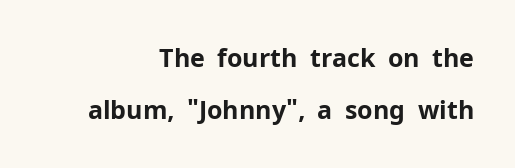
{"italic": "no", "bold": "yes", "underline": "no", "align": "right", "line_spacing": "loose", "line_spacing_ratio": 2.07, "letter_spacing": "normal", "letter_spacing_em": 0.0, "glyph_px": 25}
